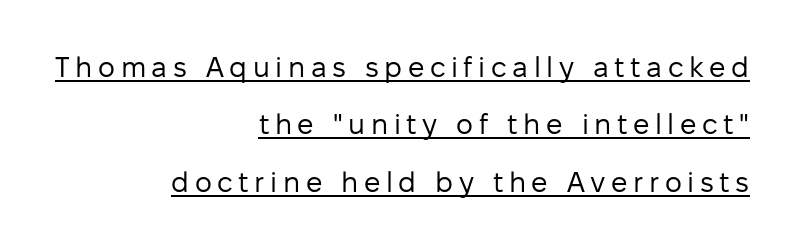
Q: Is the text bold? A: No.
Q: Is the text italic (slanted)? A: No, it is upright.
Q: Is the typeface a serif or a sans-serif typeface? A: Sans-serif.
Q: Is the text underlined? A: Yes.
Q: How is the paragraph aligned? A: Right-aligned.
Q: Is the spacing between lines tight, normal or loose? A: Loose.
Q: Width (condensed, normal, or wide)? A: Normal.
Q: Stroke contrast? A: Low.
Q: x-height? A: Medium.
Q: Monospaced? A: No.
